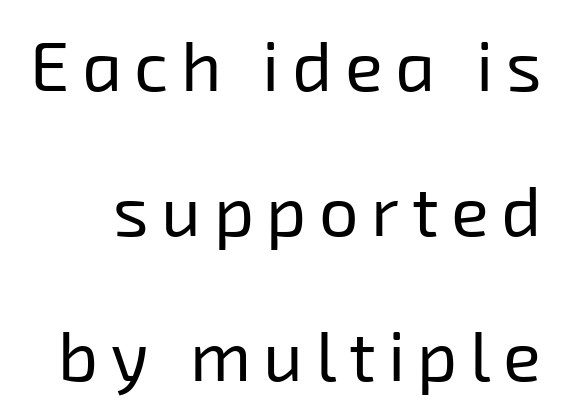
{"serif": "no", "bold": "no", "weight": "regular", "width": "normal", "stroke_contrast": "low", "x_height": "medium", "monospaced": "no", "underline": "no", "line_spacing": "loose", "line_spacing_ratio": 2.07, "glyph_px": 70}
